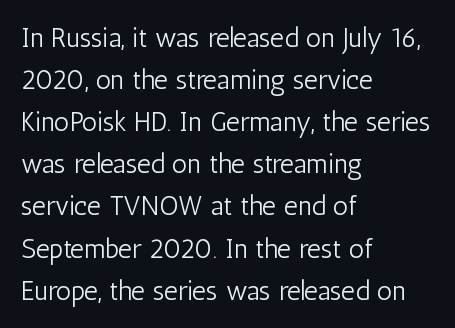
Each new line begins a customary step beneath the previous one. The passage shown is not underscored anywhere. Weight: not bold — regular or lighter. Nope, not italic — everything's standing straight. A classic flush-left, rag-right setting is used for this passage.
